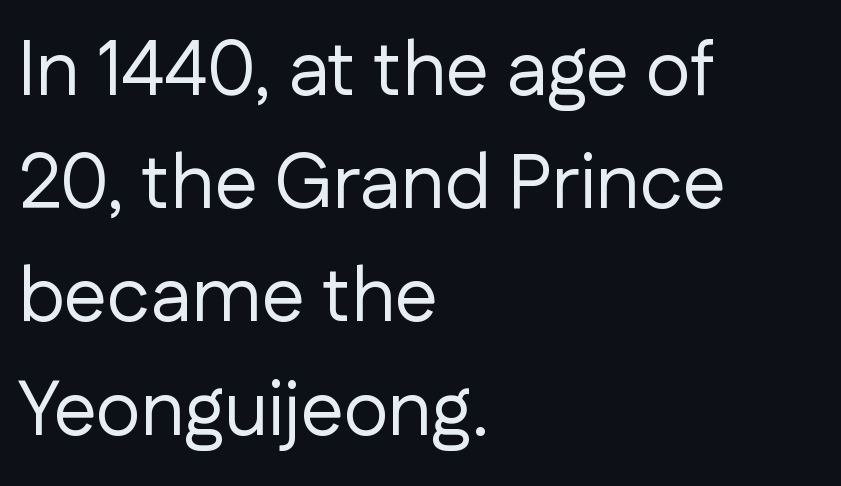
{"serif": "no", "italic": "no", "bold": "no", "weight": "regular", "width": "normal", "stroke_contrast": "low", "x_height": "medium", "monospaced": "no", "underline": "no", "align": "left", "line_spacing": "normal", "line_spacing_ratio": 1.47, "letter_spacing": "normal", "letter_spacing_em": 0.0, "glyph_px": 77}
